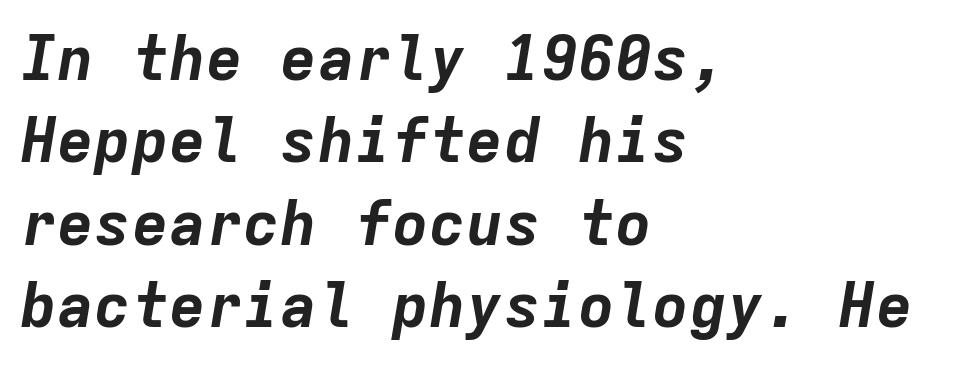
Plain, unruled lines of type. The axis of the letterforms is tilted away from vertical. Nothing unusual about the tracking: characters are spaced as the font intends. Layout note: lines flush left. The rendering uses a bold face; every stroke is thick and dark.
